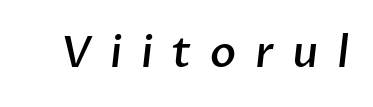
The image shows 43 px semibold sans-serif type; set unusually wide letter spacing (+0.43 em), not underlined; low stroke contrast and a medium x-height.
